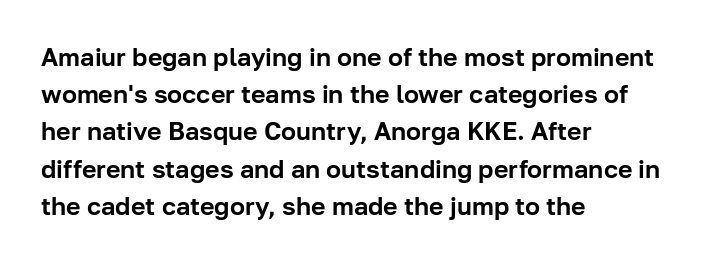
Q: Is the text italic (slanted)? A: No, it is upright.
Q: Is the text underlined? A: No.
Q: How is the paragraph aligned? A: Left-aligned.
Q: Is the spacing between letters normal or unusually wide? A: Normal.
Q: Is the spacing between lines tight, normal or loose? A: Normal.
